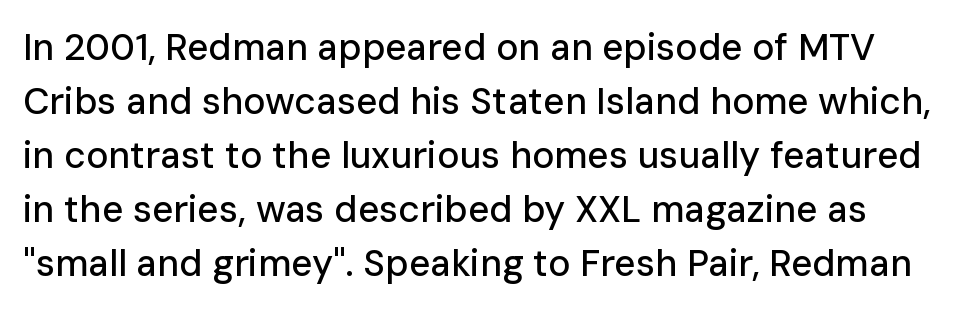
The image shows 37 px sans-serif type, upright; set normal line spacing (1.46x), normal letter spacing, not underlined; low stroke contrast and a medium x-height.
